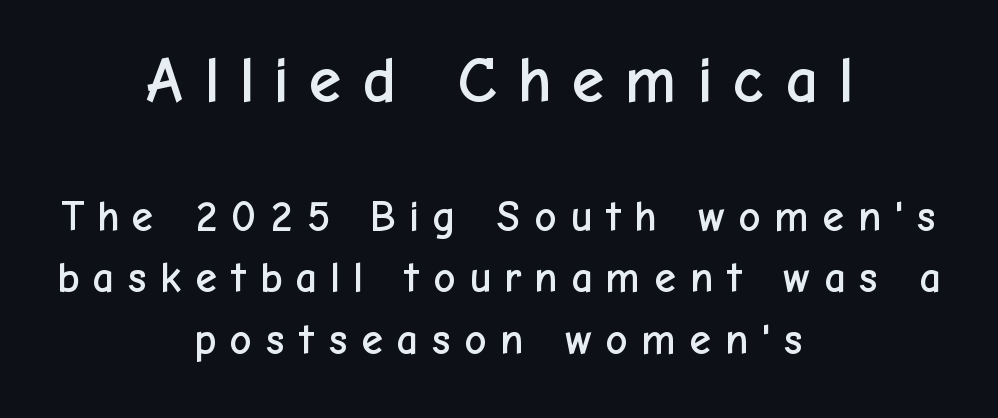
{"serif": "no", "italic": "no", "width": "normal", "stroke_contrast": "low", "x_height": "medium", "monospaced": "no", "underline": "no", "align": "center", "line_spacing": "normal", "line_spacing_ratio": 1.43, "letter_spacing": "wide", "letter_spacing_em": 0.28, "larger_block": "first", "size_ratio": 1.51, "glyph_px": 65}
